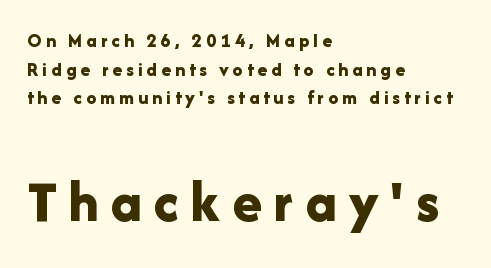
Q: Is the text bold? A: Yes.
Q: Is the text italic (slanted)? A: No, it is upright.
Q: Is the typeface a serif or a sans-serif typeface? A: Sans-serif.
Q: Is the text underlined? A: No.
Q: How is the paragraph aligned? A: Left-aligned.
Q: Is the spacing between letters normal or unusually wide? A: Unusually wide.
Q: Is the spacing between lines tight, normal or loose? A: Normal.
Q: Which block of text is set in a larger size, the first (top) or the second (bottom)? A: The second (bottom) one.
Q: Width (condensed, normal, or wide)? A: Normal.
Q: Stroke contrast? A: Low.
Q: x-height? A: Medium.
Q: Monospaced? A: No.
